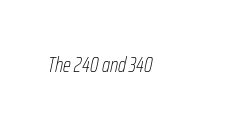
{"italic": "yes", "lean": "right", "slant_degrees": 12, "bold": "no", "underline": "no", "align": "left", "letter_spacing": "normal", "letter_spacing_em": 0.0, "glyph_px": 21}
